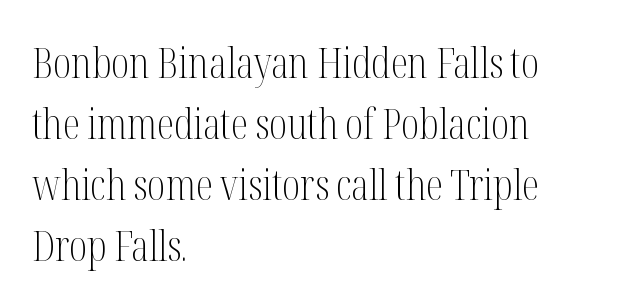
{"serif": "yes", "italic": "no", "bold": "no", "weight": "light", "width": "condensed", "stroke_contrast": "medium", "x_height": "medium", "monospaced": "no", "underline": "no", "align": "left", "line_spacing": "normal", "line_spacing_ratio": 1.42, "letter_spacing": "normal", "letter_spacing_em": 0.0, "glyph_px": 43}
